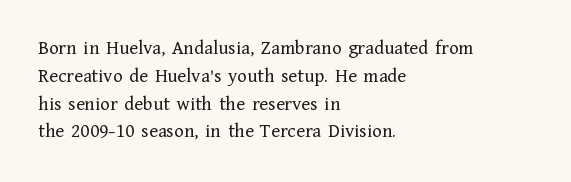
Q: Is the text bold? A: No.
Q: Is the text italic (slanted)? A: No, it is upright.
Q: Is the text underlined? A: No.
Q: How is the paragraph aligned? A: Left-aligned.
Q: Is the spacing between letters normal or unusually wide? A: Normal.
Q: Is the spacing between lines tight, normal or loose? A: Normal.
